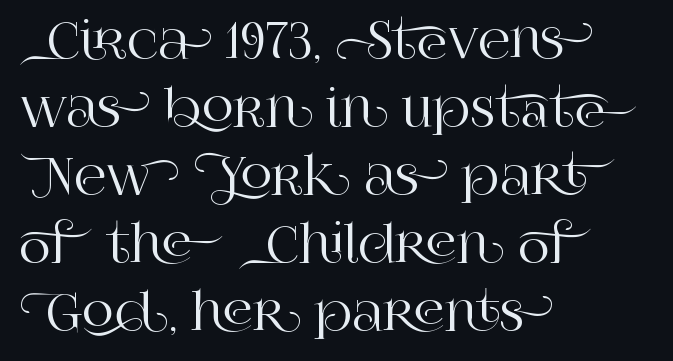
Q: Is the text italic (slanted)? A: No, it is upright.
Q: Is the typeface a serif or a sans-serif typeface? A: Serif.
Q: Is the text underlined? A: No.
Q: How is the paragraph aligned? A: Left-aligned.
Q: Is the spacing between letters normal or unusually wide? A: Normal.
Q: Is the spacing between lines tight, normal or loose? A: Normal.
Q: Width (condensed, normal, or wide)? A: Normal.
Q: Stroke contrast? A: High.
Q: x-height? A: Large.
Q: Monospaced? A: No.
